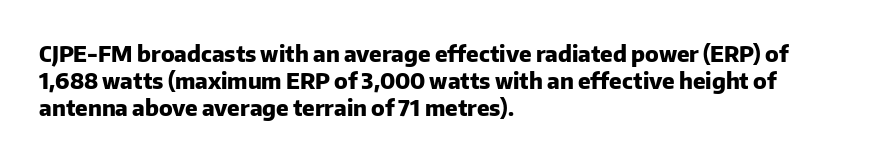
{"italic": "no", "bold": "yes", "underline": "no", "align": "left", "line_spacing_ratio": 1.22, "letter_spacing": "normal", "letter_spacing_em": 0.0, "glyph_px": 22}
